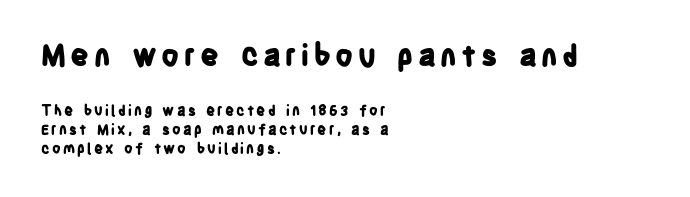
Q: Is the text bold? A: Yes.
Q: Is the text italic (slanted)? A: No, it is upright.
Q: Is the typeface a serif or a sans-serif typeface? A: Sans-serif.
Q: Is the text underlined? A: No.
Q: How is the paragraph aligned? A: Left-aligned.
Q: Is the spacing between lines tight, normal or loose? A: Normal.
Q: Which block of text is set in a larger size, the first (top) or the second (bottom)? A: The first (top) one.
Q: Width (condensed, normal, or wide)? A: Condensed.
Q: Stroke contrast? A: Low.
Q: x-height? A: Large.
Q: Monospaced? A: No.
